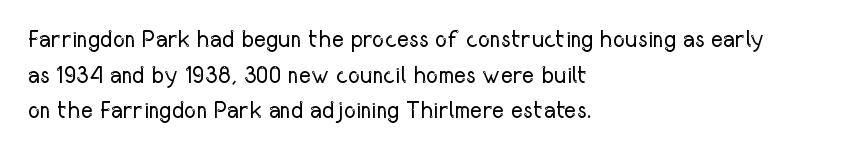
The image shows 23 px text type, upright; set left-aligned, normal line spacing (1.55x), normal letter spacing, not underlined.
